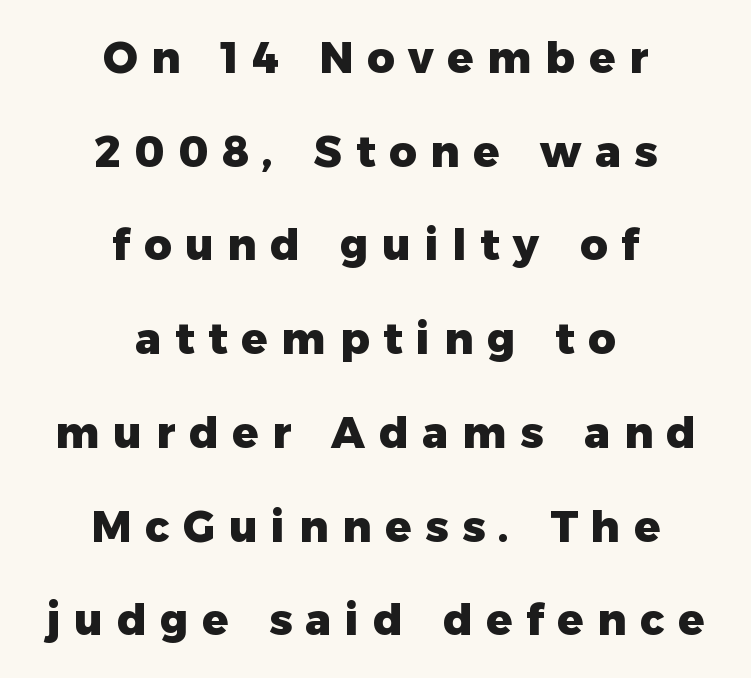
{"serif": "no", "italic": "no", "bold": "yes", "weight": "heavy", "width": "normal", "stroke_contrast": "low", "x_height": "medium", "monospaced": "no", "underline": "no", "align": "center", "line_spacing": "loose", "line_spacing_ratio": 2.18, "letter_spacing": "wide", "letter_spacing_em": 0.32, "glyph_px": 43}
